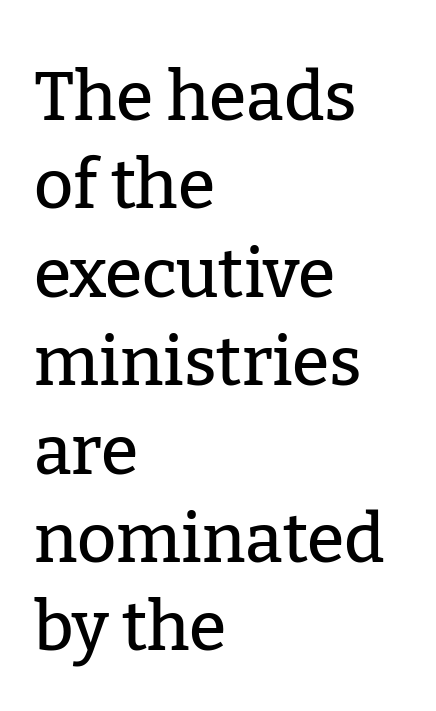
The image shows 68 px serif type, upright; set left-aligned, normal line spacing (1.3x), normal letter spacing, not underlined; low stroke contrast and a medium x-height.
